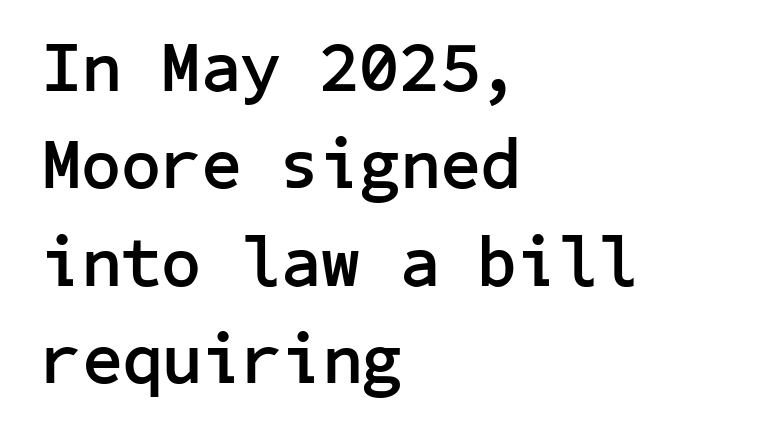
The image shows 70 px semibold sans-serif type, upright; set left-aligned, normal line spacing (1.39x), normal letter spacing, not underlined; low stroke contrast and a medium x-height.
